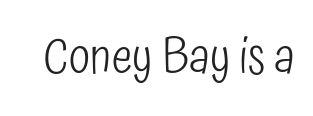
Here the designer chose a conventional face with non-uniform glyph widths. Regarding serifs, this sample does without them. The letters sit at their default tracking, neither squeezed nor spread. The words here are not underlined. This is roman type, the default non-slanted kind. The face looks like a standard text weight, possibly lighter.
